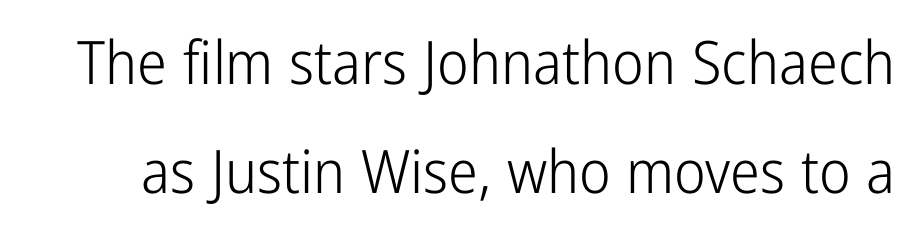
{"serif": "no", "italic": "no", "bold": "no", "weight": "light", "width": "condensed", "stroke_contrast": "low", "x_height": "medium", "monospaced": "no", "underline": "no", "line_spacing_ratio": 1.82, "letter_spacing": "normal", "letter_spacing_em": 0.0, "glyph_px": 60}
